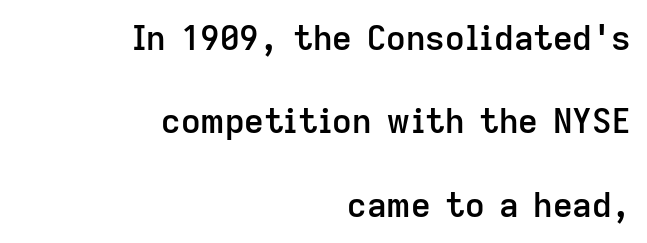
{"serif": "no", "italic": "no", "bold": "semi", "weight": "semibold", "width": "normal", "stroke_contrast": "low", "x_height": "medium", "monospaced": "no", "underline": "no", "align": "right", "line_spacing": "loose", "line_spacing_ratio": 2.45, "letter_spacing": "normal", "letter_spacing_em": 0.0, "glyph_px": 34}
